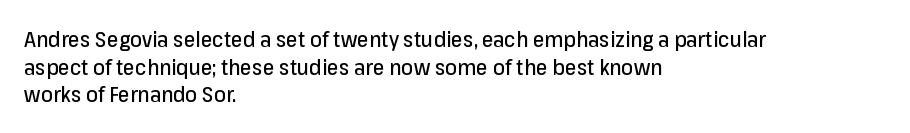
Q: Is the text italic (slanted)? A: No, it is upright.
Q: Is the text underlined? A: No.
Q: How is the paragraph aligned? A: Left-aligned.
Q: Is the spacing between letters normal or unusually wide? A: Normal.
Q: Is the spacing between lines tight, normal or loose? A: Normal.
